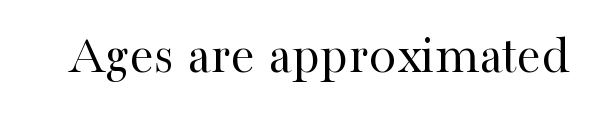
The image shows 55 px regular-weight serif type, upright; set normal letter spacing, not underlined; high stroke contrast and a medium x-height.
